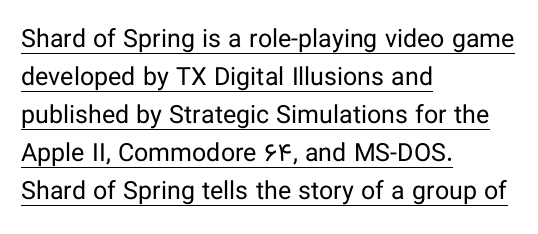
{"italic": "no", "bold": "no", "underline": "yes", "align": "left", "line_spacing": "normal", "line_spacing_ratio": 1.52, "letter_spacing": "normal", "letter_spacing_em": 0.0, "glyph_px": 25}
